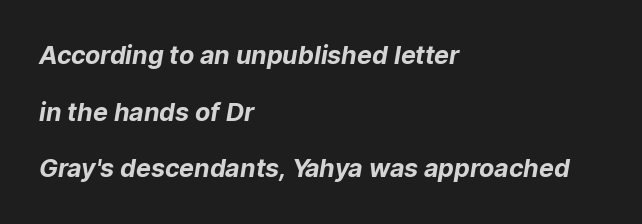
Successive baselines arrive slowly, with a big drop between each. The paragraph shown leans on its left margin. No extra tracking has been applied to these lines. Has an underline been added? It has not.
